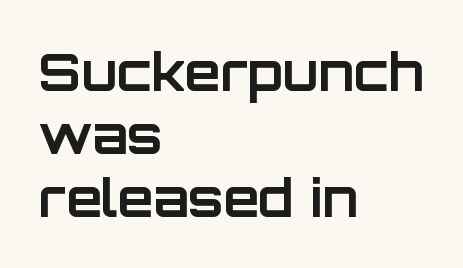
The image shows 52 px bold sans-serif type, upright; set left-aligned, line spacing 1.21x, normal letter spacing, not underlined; low stroke contrast and a large x-height.
